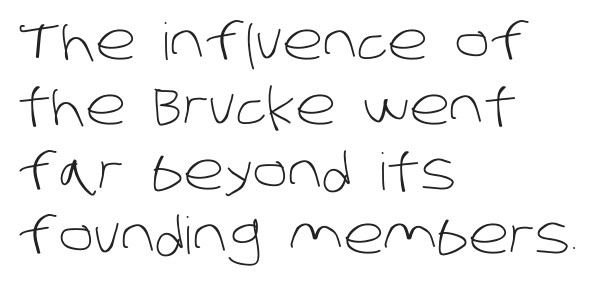
Q: Is the text bold? A: No.
Q: Is the typeface a serif or a sans-serif typeface? A: Sans-serif.
Q: Is the text underlined? A: No.
Q: How is the paragraph aligned? A: Left-aligned.
Q: Is the spacing between letters normal or unusually wide? A: Normal.
Q: Is the spacing between lines tight, normal or loose? A: Normal.
Q: Width (condensed, normal, or wide)? A: Normal.
Q: Stroke contrast? A: Low.
Q: x-height? A: Large.
Q: Monospaced? A: No.
